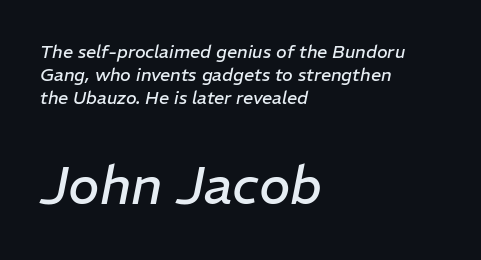
{"italic": "yes", "lean": "right", "slant_degrees": 11, "bold": "no", "weight": "regular", "width": "normal", "stroke_contrast": "low", "x_height": "medium", "monospaced": "no", "underline": "no", "align": "left", "line_spacing": "normal", "line_spacing_ratio": 1.29, "letter_spacing": "normal", "letter_spacing_em": 0.0, "larger_block": "second", "size_ratio": 2.94, "glyph_px": 53}
